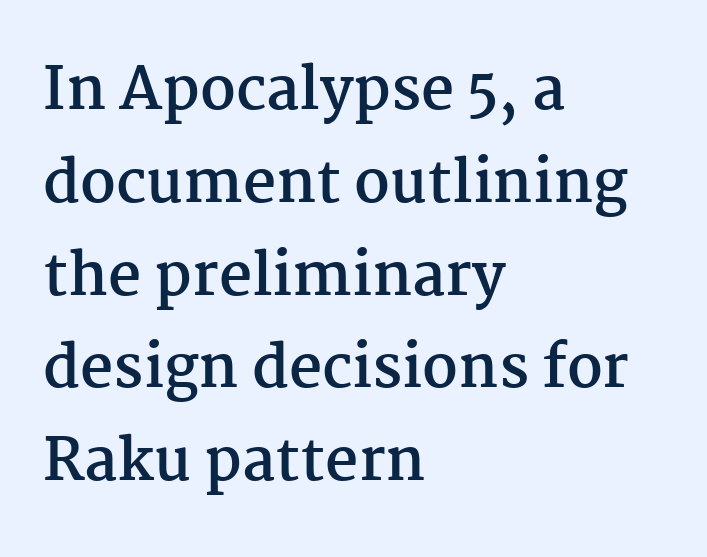
Posture: vertical. Each line starts at the same left margin while the right side varies. This rendering employs a face with finishing strokes, i.e., a serif. The space beneath each line is pristine and unruled. The passage shown is typed in a proportional face where columns would drift.
